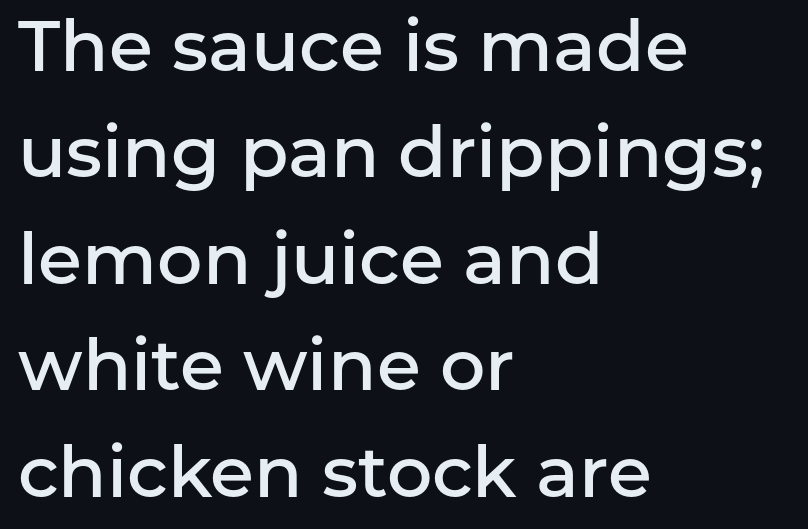
The image shows 71 px semibold sans-serif type, upright; set left-aligned, normal line spacing (1.5x), normal letter spacing, not underlined; low stroke contrast and a medium x-height.
